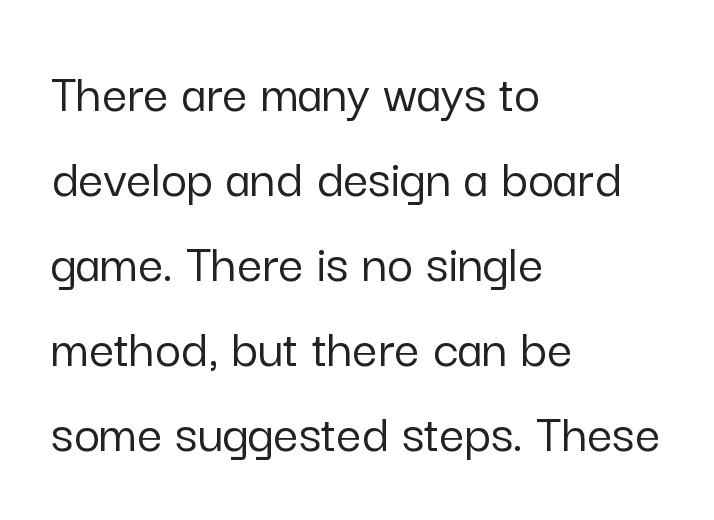
Q: Is the text italic (slanted)? A: No, it is upright.
Q: Is the typeface a serif or a sans-serif typeface? A: Sans-serif.
Q: Is the text underlined? A: No.
Q: How is the paragraph aligned? A: Left-aligned.
Q: Is the spacing between letters normal or unusually wide? A: Normal.
Q: Is the spacing between lines tight, normal or loose? A: Normal.
Q: Width (condensed, normal, or wide)? A: Normal.
Q: Stroke contrast? A: Low.
Q: x-height? A: Medium.
Q: Monospaced? A: No.
